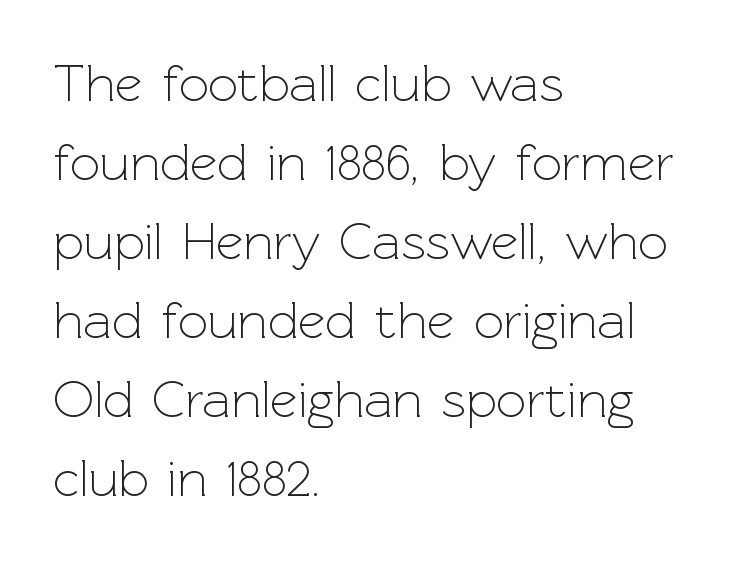
The image shows 53 px light sans-serif type, upright; set left-aligned, normal line spacing (1.49x), normal letter spacing, not underlined; a medium x-height.
